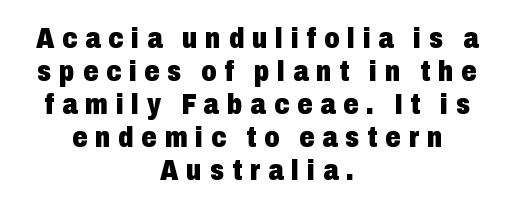
Q: Is the text bold? A: Yes.
Q: Is the text italic (slanted)? A: No, it is upright.
Q: Is the typeface a serif or a sans-serif typeface? A: Sans-serif.
Q: Is the text underlined? A: No.
Q: How is the paragraph aligned? A: Centered.
Q: Is the spacing between letters normal or unusually wide? A: Unusually wide.
Q: Is the spacing between lines tight, normal or loose? A: Tight.
Q: Width (condensed, normal, or wide)? A: Condensed.
Q: Stroke contrast? A: Low.
Q: x-height? A: Medium.
Q: Monospaced? A: No.
